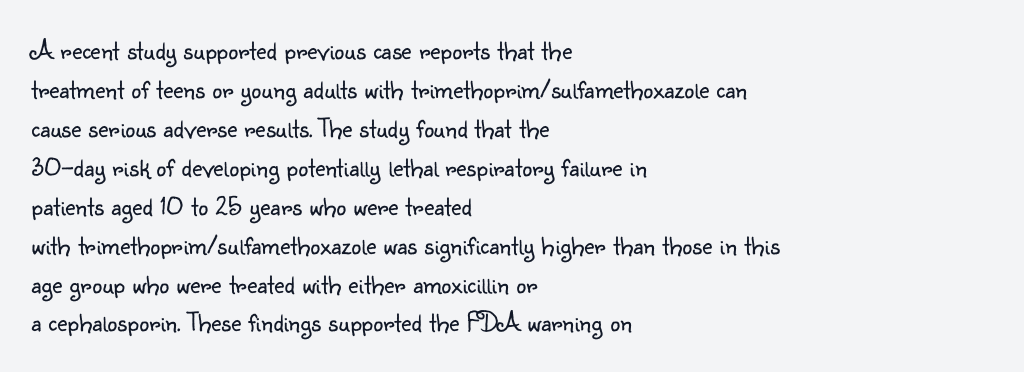
{"serif": "no", "italic": "no", "bold": "no", "weight": "light", "width": "normal", "stroke_contrast": "low", "x_height": "small", "monospaced": "no", "underline": "no", "align": "left", "line_spacing": "normal", "line_spacing_ratio": 1.39, "letter_spacing": "normal", "letter_spacing_em": 0.0, "glyph_px": 28}
